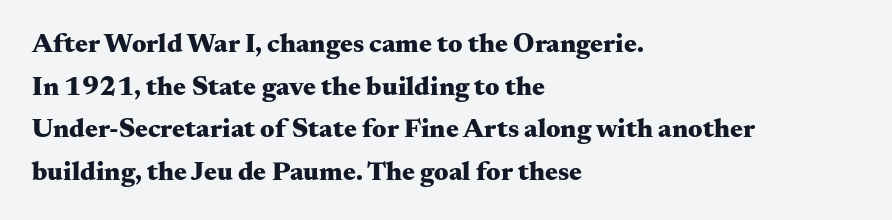
Q: Is the text bold? A: Yes.
Q: Is the text italic (slanted)? A: No, it is upright.
Q: Is the text underlined? A: No.
Q: How is the paragraph aligned? A: Left-aligned.
Q: Is the spacing between letters normal or unusually wide? A: Normal.
Q: Is the spacing between lines tight, normal or loose? A: Normal.
